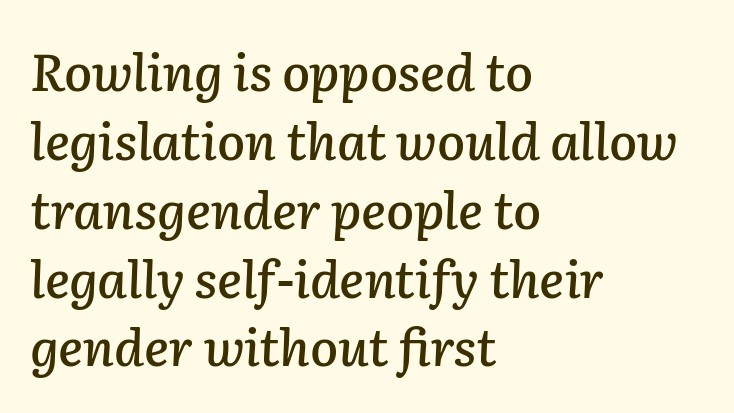
The image shows 51 px text type, italic (leaning right); set left-aligned, normal line spacing (1.35x), normal letter spacing, not underlined; low stroke contrast and a medium x-height.
